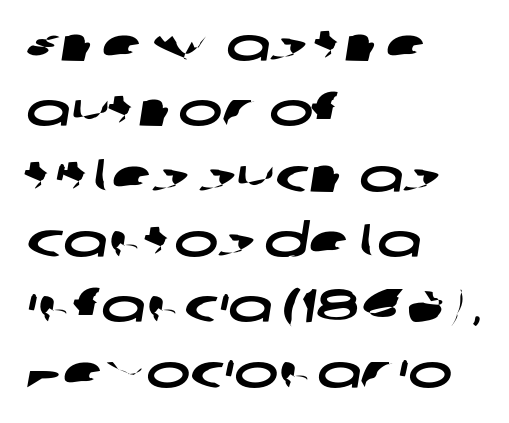
Q: Is the typeface a serif or a sans-serif typeface? A: Sans-serif.
Q: Is the text underlined? A: No.
Q: How is the paragraph aligned? A: Left-aligned.
Q: Is the spacing between letters normal or unusually wide? A: Normal.
Q: Is the spacing between lines tight, normal or loose? A: Normal.
Q: Width (condensed, normal, or wide)? A: Wide.
Q: Stroke contrast? A: Low.
Q: x-height? A: Large.
Q: Monospaced? A: No.
